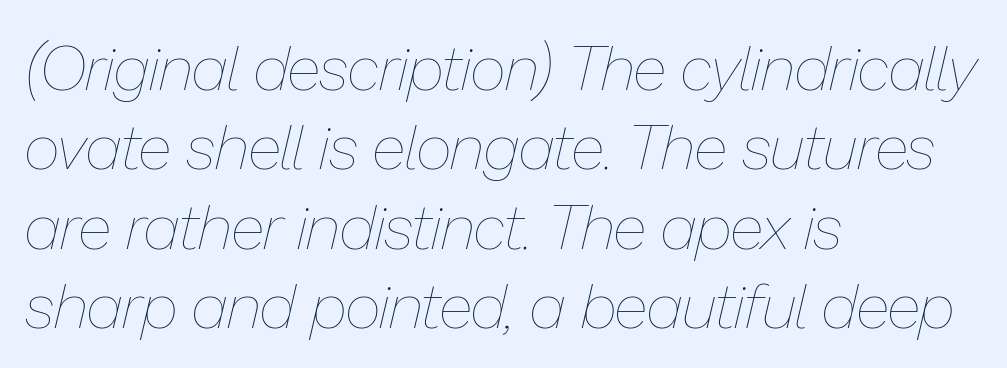
The image shows 63 px thin type, italic (leaning right); set left-aligned, normal line spacing (1.26x), normal letter spacing, not underlined; low stroke contrast and a medium x-height.
